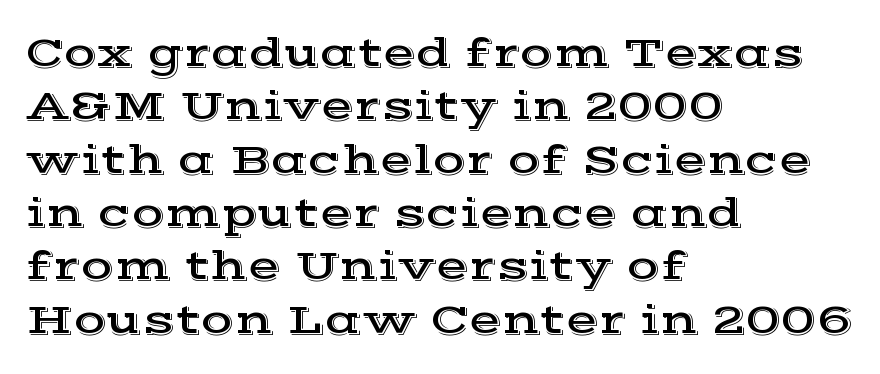
{"serif": "yes", "italic": "no", "width": "wide", "x_height": "medium", "monospaced": "no", "underline": "no", "align": "left", "line_spacing_ratio": 1.24, "letter_spacing": "normal", "letter_spacing_em": 0.0, "glyph_px": 43}
